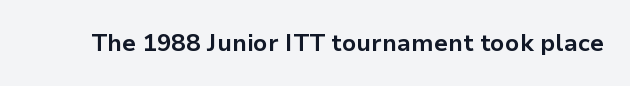
The image shows 24 px bold type, upright; set normal letter spacing, not underlined.
